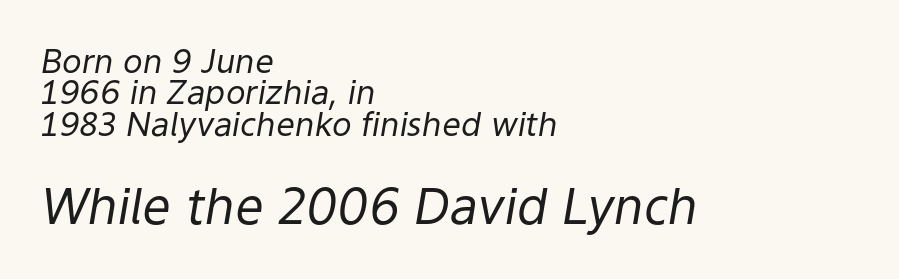
The letters advance in unequal steps, a hallmark of proportional type. Does the bottom block carry the larger type? Yes, it does. Here the glyphs are tracked normally, forming tight word shapes. The space directly below the letters is spotless.
